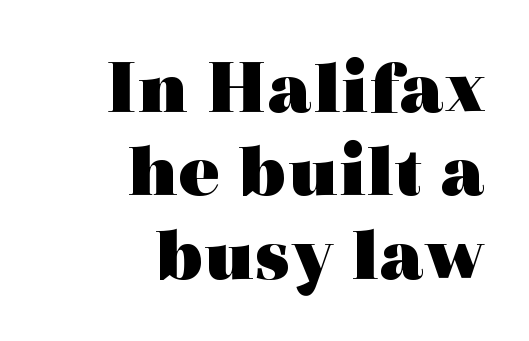
{"serif": "yes", "italic": "no", "bold": "yes", "weight": "heavy", "width": "wide", "x_height": "medium", "monospaced": "no", "underline": "no", "align": "right", "line_spacing": "tight", "line_spacing_ratio": 1.07, "letter_spacing": "normal", "letter_spacing_em": 0.0, "glyph_px": 78}
